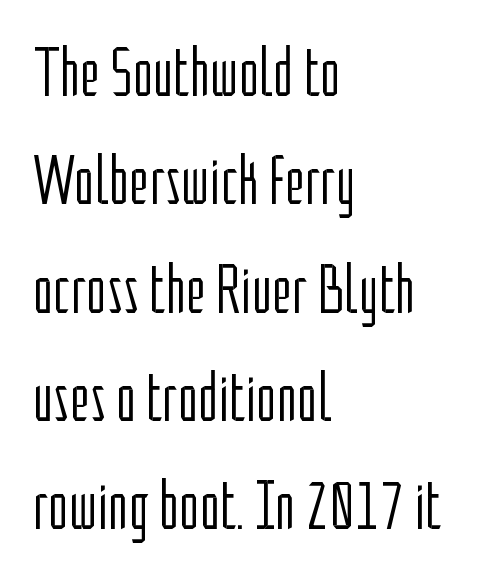
{"serif": "no", "italic": "no", "bold": "no", "weight": "light", "width": "condensed", "stroke_contrast": "low", "x_height": "medium", "monospaced": "no", "underline": "no", "align": "left", "line_spacing": "normal", "line_spacing_ratio": 1.57, "letter_spacing": "normal", "letter_spacing_em": 0.0, "glyph_px": 69}
